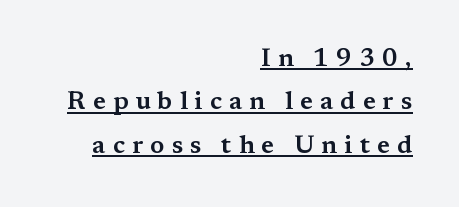
This is roman type, the default non-slanted kind. Look at the tracking — it's clearly loosened, letters drifting apart. This rendering features underlined lettering. Horizontal alignment here is rightward, an uncommon choice for prose.
